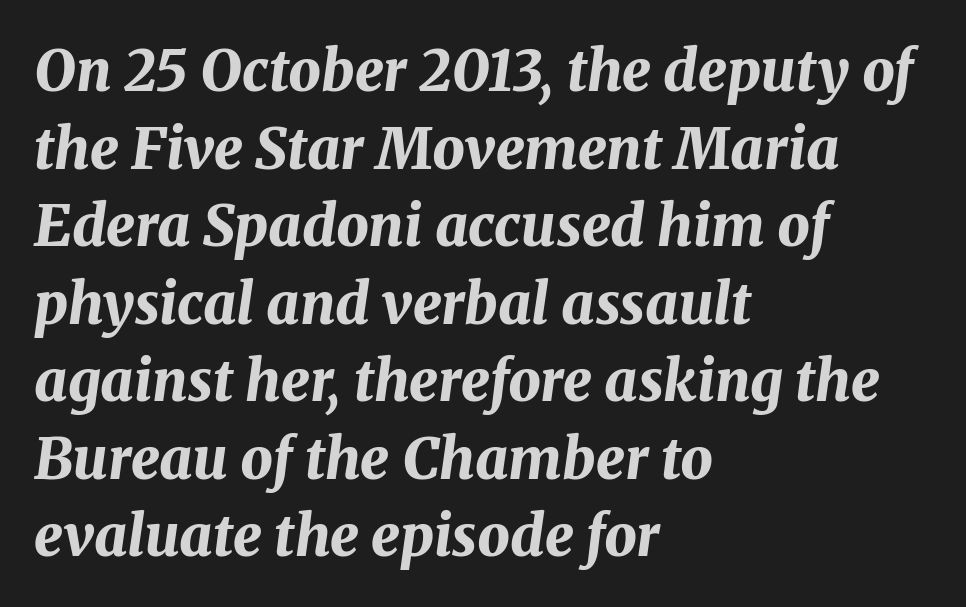
Q: Is the text bold? A: Yes.
Q: Is the text italic (slanted)? A: Yes, it leans right by about 8 degrees.
Q: Is the text underlined? A: No.
Q: How is the paragraph aligned? A: Left-aligned.
Q: Is the spacing between letters normal or unusually wide? A: Normal.
Q: Is the spacing between lines tight, normal or loose? A: Normal.
Q: Width (condensed, normal, or wide)? A: Normal.
Q: Stroke contrast? A: Medium.
Q: x-height? A: Medium.
Q: Monospaced? A: No.
